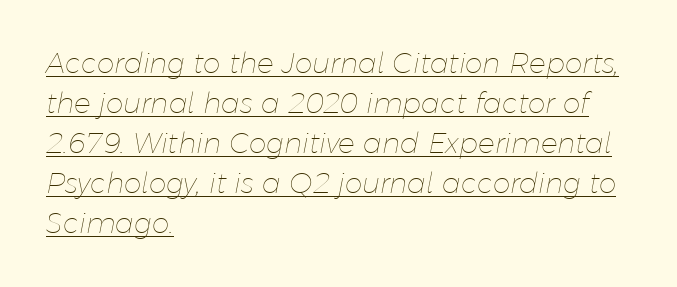
The image shows 28 px thin type, italic (leaning right); set left-aligned, normal line spacing (1.43x), normal letter spacing, underlined; low stroke contrast and a medium x-height.
